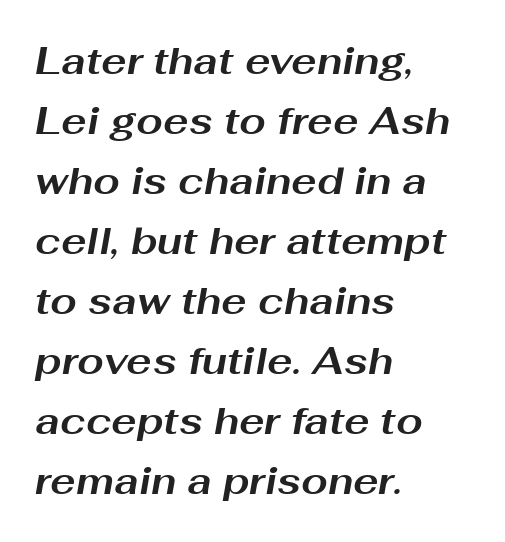
Notice how descenders clear the ascenders below comfortably — that's standard leading. This sample has the flowing, uneven cadence of proportional lettering. Set as a true bold cut, around the 700 mark. Looking at the ascenders, they clearly lean. The zone under the glyphs is completely vacant. Each line starts at the same left margin while the right side varies.
